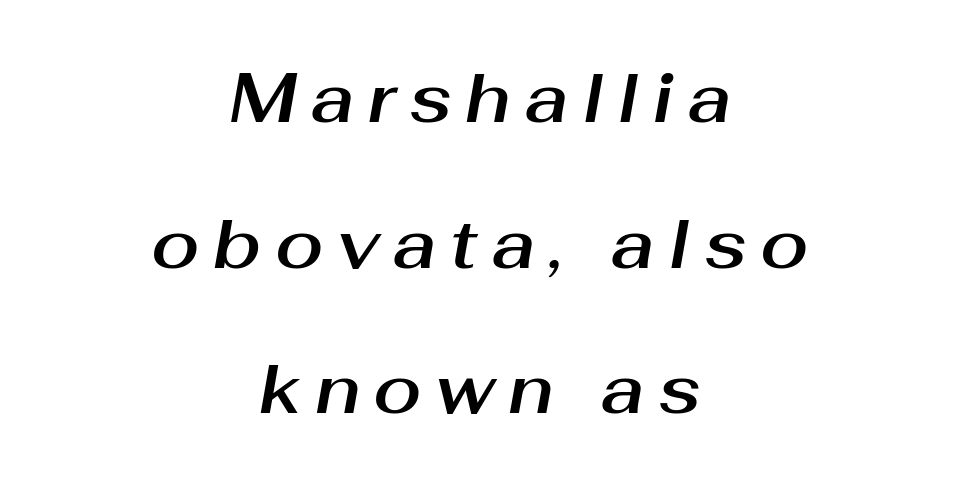
Q: Is the text italic (slanted)? A: Yes, it leans right by about 10 degrees.
Q: Is the text underlined? A: No.
Q: How is the paragraph aligned? A: Centered.
Q: Is the spacing between lines tight, normal or loose? A: Loose.
Q: Width (condensed, normal, or wide)? A: Normal.
Q: Stroke contrast? A: Medium.
Q: x-height? A: Medium.
Q: Monospaced? A: No.
